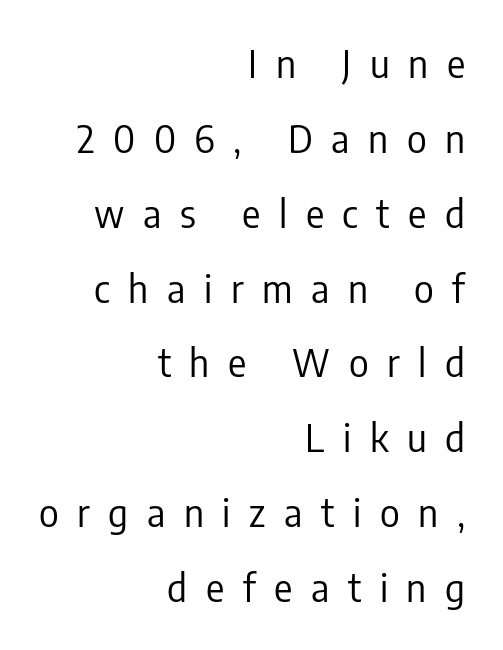
The image shows 38 px regular-weight, condensed sans-serif type, upright; set right-aligned, loose line spacing (1.97x), unusually wide letter spacing (+0.49 em), not underlined; low stroke contrast and a medium x-height.
